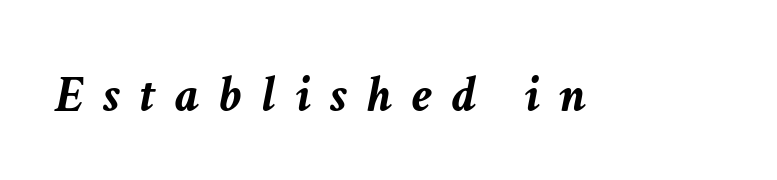
Summary of weight: heavy, a full bold. Substantial extra tracking has been applied to these lines. The space directly below the letters is spotless. Tall strokes in this sample are angled rather than plumb. The letters advance in unequal steps, a hallmark of proportional type.
